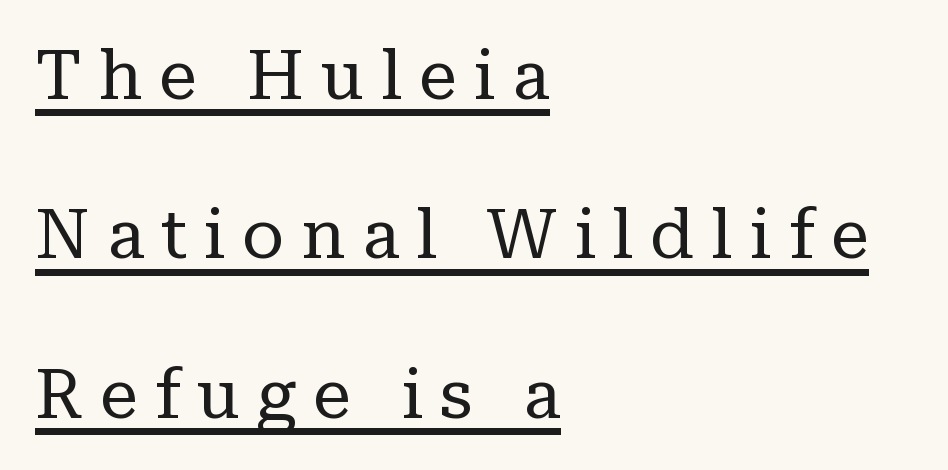
The image shows 69 px regular-weight serif type, upright; set left-aligned, loose line spacing (2.31x), unusually wide letter spacing (+0.24 em), underlined; low stroke contrast and a medium x-height.
